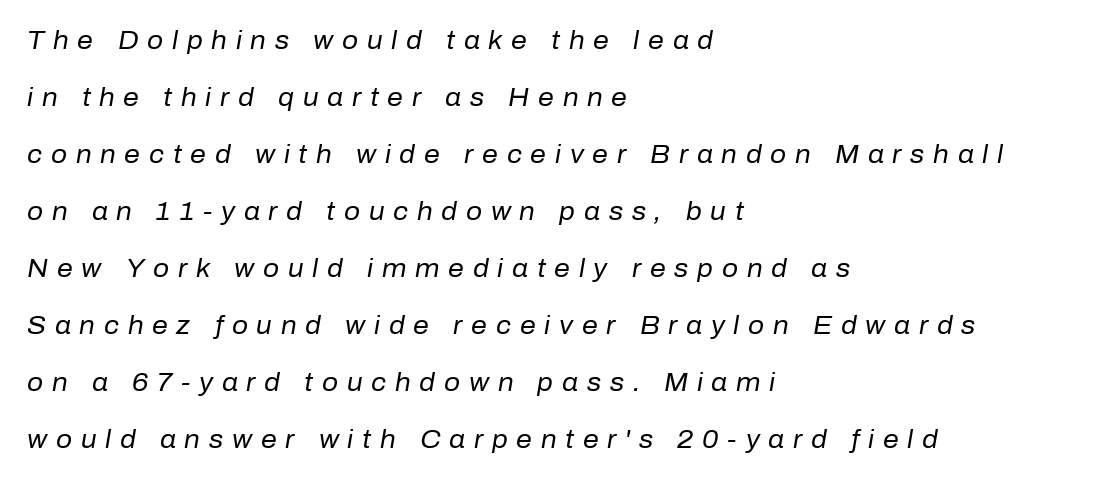
The image shows 25 px text type, italic (leaning right); set left-aligned, loose line spacing (2.28x), unusually wide letter spacing (+0.35 em), not underlined.
